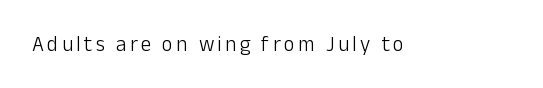
Nope, not italic — everything's standing straight. Weight: regular or lighter. This rendering features lettering with no underline.
